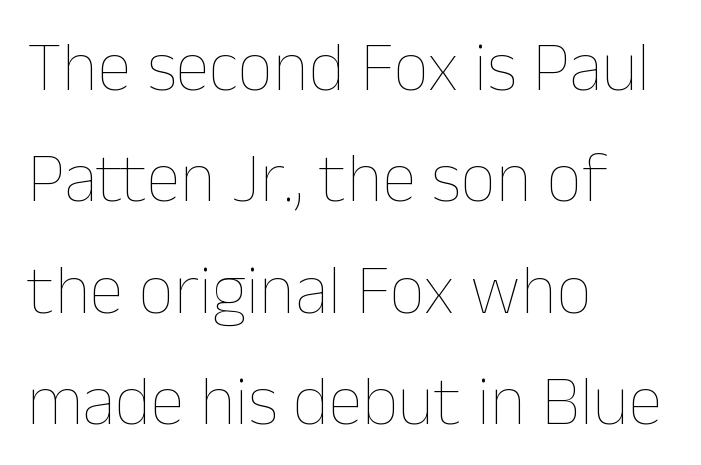
{"italic": "no", "bold": "no", "weight": "thin", "width": "normal", "stroke_contrast": "low", "x_height": "medium", "monospaced": "no", "underline": "no", "align": "left", "line_spacing": "normal", "line_spacing_ratio": 1.59, "letter_spacing": "normal", "letter_spacing_em": 0.0, "glyph_px": 70}
